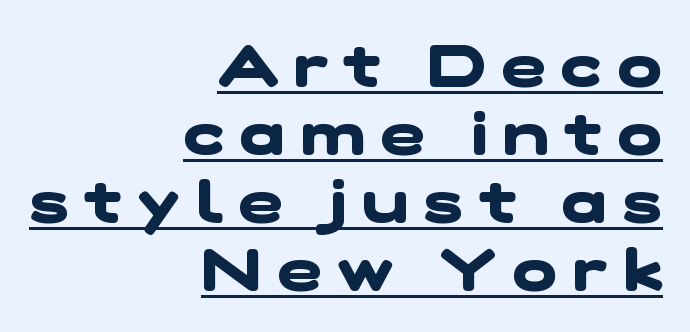
{"serif": "no", "bold": "yes", "weight": "heavy", "width": "wide", "stroke_contrast": "low", "x_height": "medium", "monospaced": "no", "underline": "yes", "align": "right", "line_spacing": "tight", "line_spacing_ratio": 1.15, "letter_spacing": "wide", "letter_spacing_em": 0.27, "glyph_px": 59}
